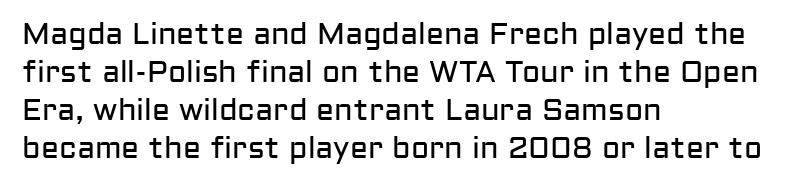
Q: Is the text bold? A: No.
Q: Is the text italic (slanted)? A: No, it is upright.
Q: Is the typeface a serif or a sans-serif typeface? A: Sans-serif.
Q: Is the text underlined? A: No.
Q: How is the paragraph aligned? A: Left-aligned.
Q: Is the spacing between letters normal or unusually wide? A: Normal.
Q: Is the spacing between lines tight, normal or loose? A: Normal.
Q: Width (condensed, normal, or wide)? A: Normal.
Q: Stroke contrast? A: Low.
Q: x-height? A: Medium.
Q: Monospaced? A: No.
